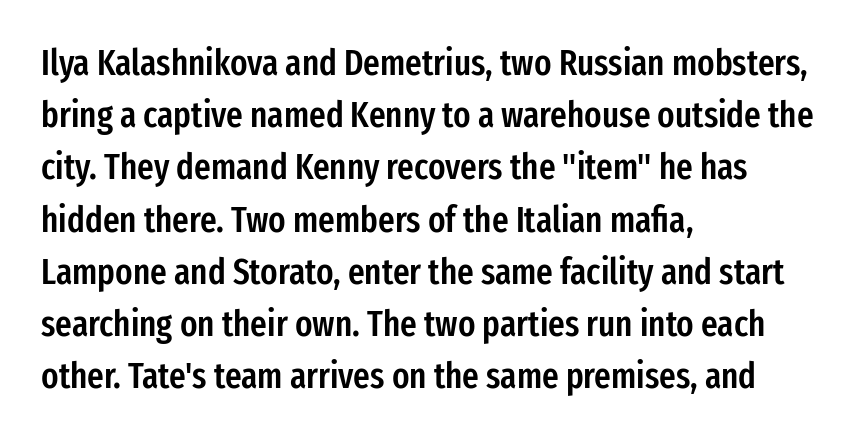
Q: Is the text bold? A: Semi-bold.
Q: Is the text italic (slanted)? A: No, it is upright.
Q: Is the typeface a serif or a sans-serif typeface? A: Sans-serif.
Q: Is the text underlined? A: No.
Q: How is the paragraph aligned? A: Left-aligned.
Q: Is the spacing between letters normal or unusually wide? A: Normal.
Q: Is the spacing between lines tight, normal or loose? A: Normal.
Q: Width (condensed, normal, or wide)? A: Condensed.
Q: Stroke contrast? A: Low.
Q: x-height? A: Medium.
Q: Monospaced? A: No.
